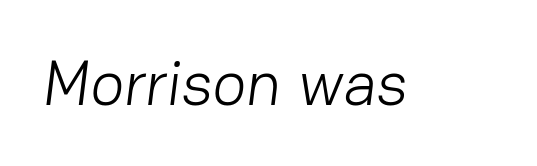
{"serif": "no", "bold": "no", "weight": "light", "width": "normal", "stroke_contrast": "low", "x_height": "medium", "monospaced": "no", "underline": "no", "letter_spacing": "normal", "letter_spacing_em": 0.0, "glyph_px": 63}
